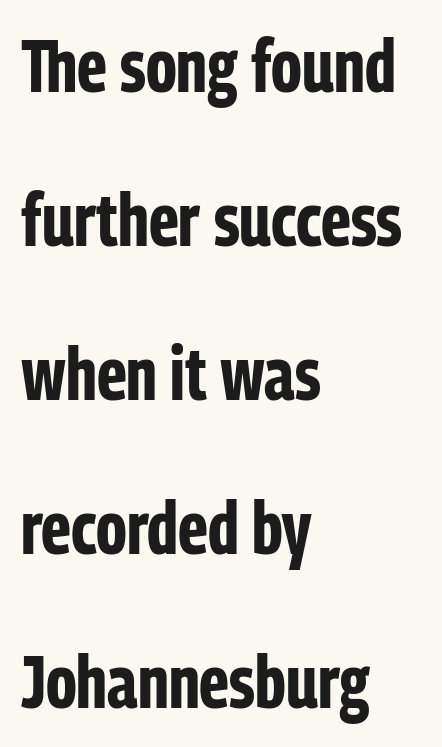
{"serif": "no", "italic": "no", "bold": "yes", "weight": "bold", "width": "condensed", "stroke_contrast": "low", "x_height": "medium", "monospaced": "no", "underline": "no", "align": "left", "line_spacing": "loose", "line_spacing_ratio": 2.11, "letter_spacing": "normal", "letter_spacing_em": 0.0, "glyph_px": 73}
